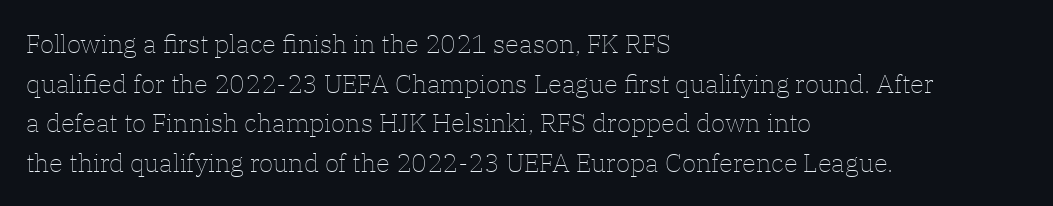
{"italic": "no", "bold": "no", "underline": "no", "align": "left", "line_spacing": "normal", "line_spacing_ratio": 1.52, "letter_spacing": "normal", "letter_spacing_em": 0.0, "glyph_px": 26}
